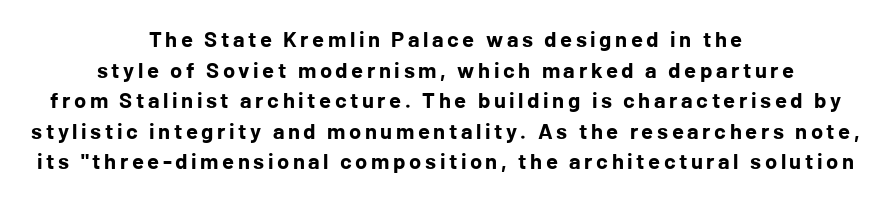
Q: Is the text bold? A: Yes.
Q: Is the text italic (slanted)? A: No, it is upright.
Q: Is the text underlined? A: No.
Q: How is the paragraph aligned? A: Centered.
Q: Is the spacing between lines tight, normal or loose? A: Normal.
